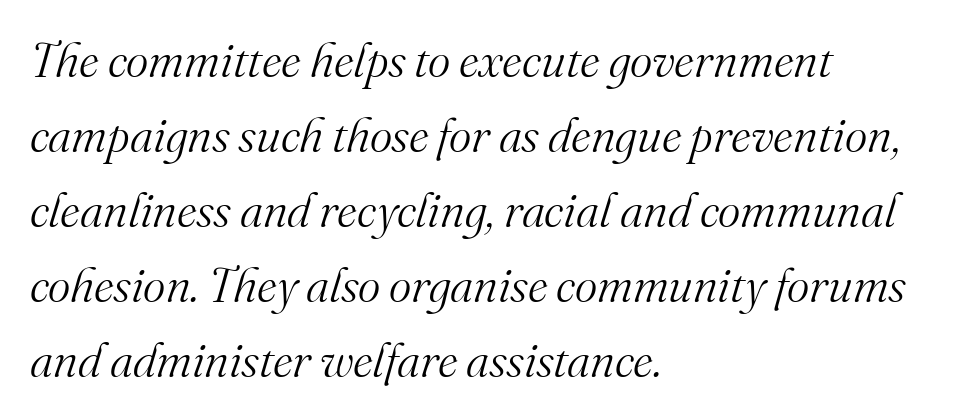
{"serif": "yes", "italic": "yes", "lean": "right", "slant_degrees": 16, "bold": "no", "weight": "light", "width": "normal", "stroke_contrast": "medium", "x_height": "small", "monospaced": "no", "underline": "no", "align": "left", "line_spacing": "normal", "line_spacing_ratio": 1.56, "letter_spacing": "normal", "letter_spacing_em": 0.0, "glyph_px": 48}
